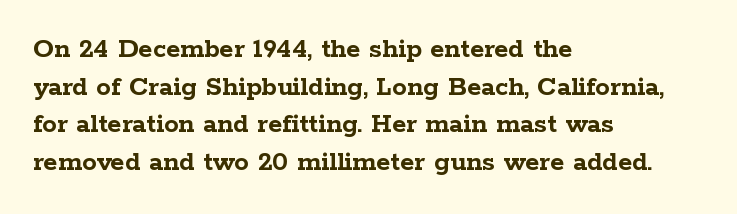
The image shows 29 px semibold, wide serif type, upright; set left-aligned, normal line spacing (1.3x), normal letter spacing, not underlined; low stroke contrast and a medium x-height.
